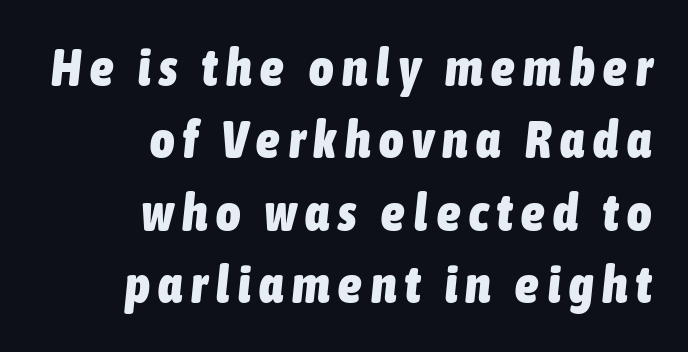
The image shows 52 px heavy, condensed type, italic (leaning right); set right-aligned, normal line spacing (1.39x), not underlined; low stroke contrast and a medium x-height.
